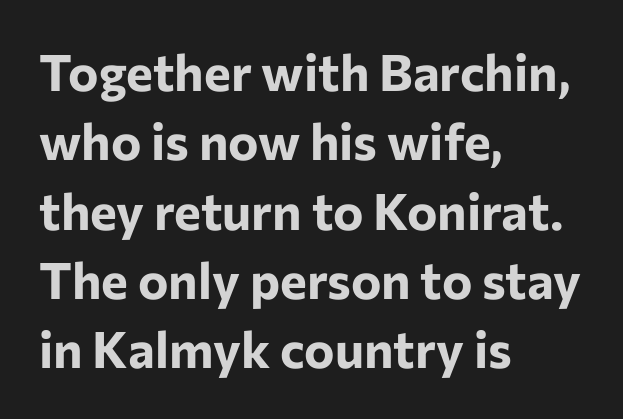
{"serif": "no", "italic": "no", "bold": "yes", "weight": "bold", "width": "normal", "stroke_contrast": "low", "x_height": "medium", "monospaced": "no", "underline": "no", "align": "left", "line_spacing": "normal", "line_spacing_ratio": 1.36, "letter_spacing": "normal", "letter_spacing_em": 0.0, "glyph_px": 51}
